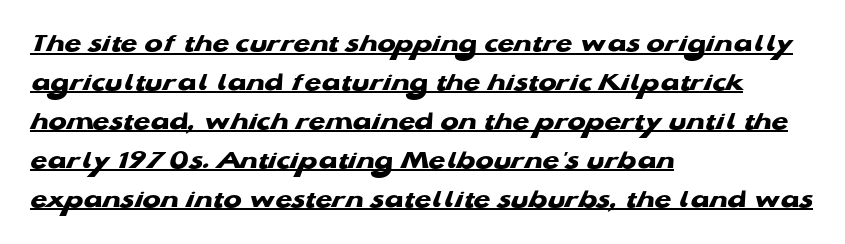
The image shows 27 px bold type; set left-aligned, normal line spacing (1.44x), normal letter spacing, underlined.
